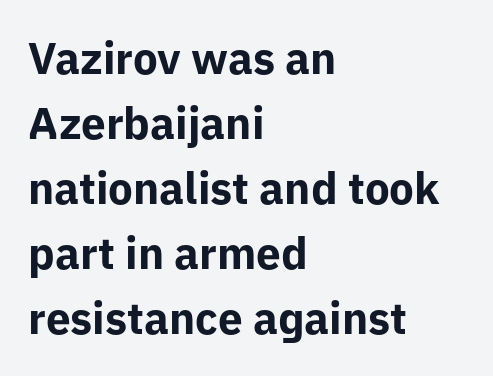
The image shows 44 px bold sans-serif type, upright; set left-aligned, normal line spacing (1.48x), normal letter spacing, not underlined; low stroke contrast and a medium x-height.
